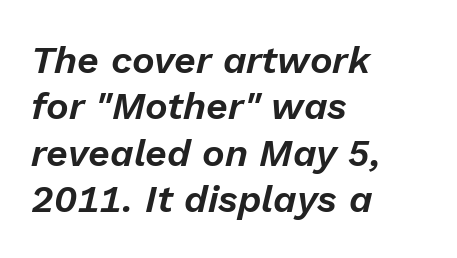
The image shows 38 px text type, italic (leaning right); set left-aligned, line spacing 1.22x, normal letter spacing, not underlined; low stroke contrast and a medium x-height.
